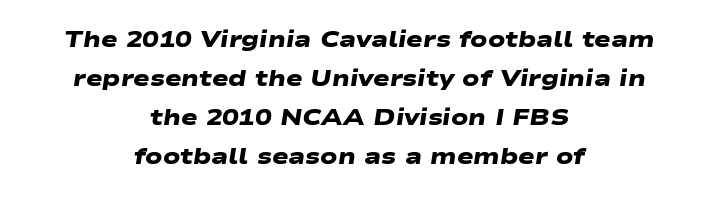
The image shows 22 px bold type; set centered, line spacing 1.78x, normal letter spacing, not underlined.
